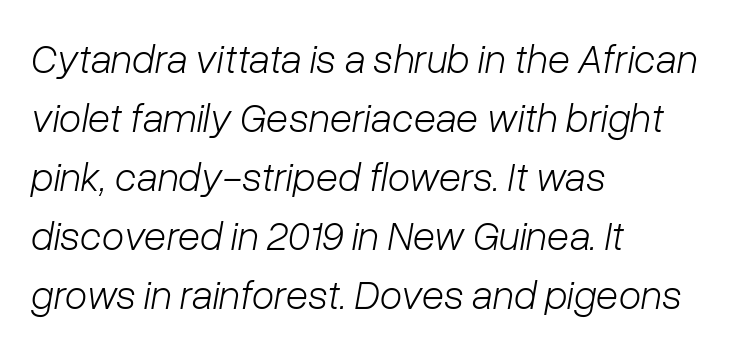
Q: Is the text bold? A: No.
Q: Is the text italic (slanted)? A: Yes, it leans right by about 10 degrees.
Q: Is the text underlined? A: No.
Q: How is the paragraph aligned? A: Left-aligned.
Q: Is the spacing between letters normal or unusually wide? A: Normal.
Q: Is the spacing between lines tight, normal or loose? A: Normal.
Q: Width (condensed, normal, or wide)? A: Normal.
Q: Stroke contrast? A: Low.
Q: x-height? A: Medium.
Q: Monospaced? A: No.
